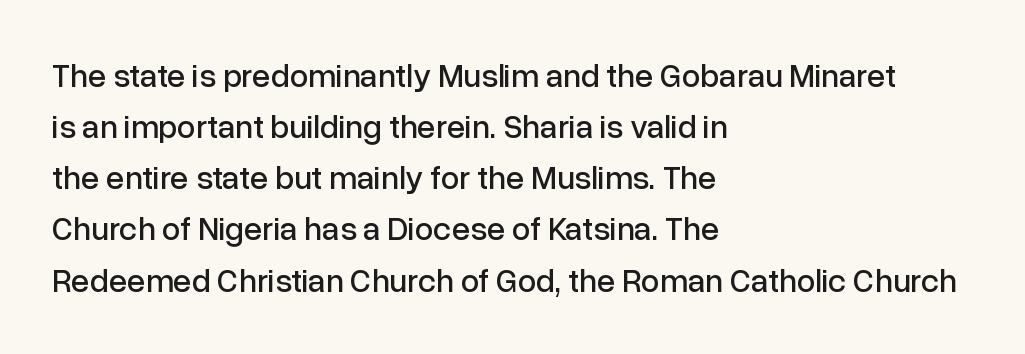
Q: Is the text italic (slanted)? A: No, it is upright.
Q: Is the typeface a serif or a sans-serif typeface? A: Sans-serif.
Q: Is the text underlined? A: No.
Q: How is the paragraph aligned? A: Left-aligned.
Q: Is the spacing between letters normal or unusually wide? A: Normal.
Q: Is the spacing between lines tight, normal or loose? A: Normal.
Q: Width (condensed, normal, or wide)? A: Normal.
Q: Stroke contrast? A: Low.
Q: x-height? A: Medium.
Q: Monospaced? A: No.
